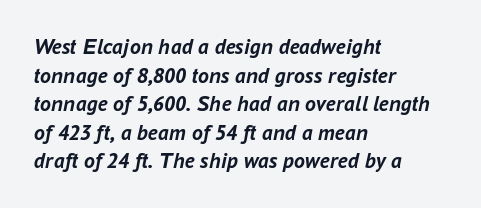
The image shows 22 px bold type, italic (leaning right); set left-aligned, normal line spacing (1.3x), normal letter spacing, not underlined.
